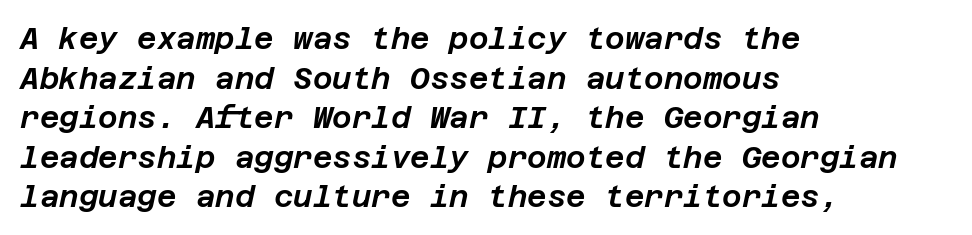
Q: Is the text italic (slanted)? A: Yes, it leans right by about 12 degrees.
Q: Is the text underlined? A: No.
Q: How is the paragraph aligned? A: Left-aligned.
Q: Is the spacing between letters normal or unusually wide? A: Normal.
Q: Is the spacing between lines tight, normal or loose? A: Normal.
Q: Width (condensed, normal, or wide)? A: Normal.
Q: Stroke contrast? A: Low.
Q: x-height? A: Large.
